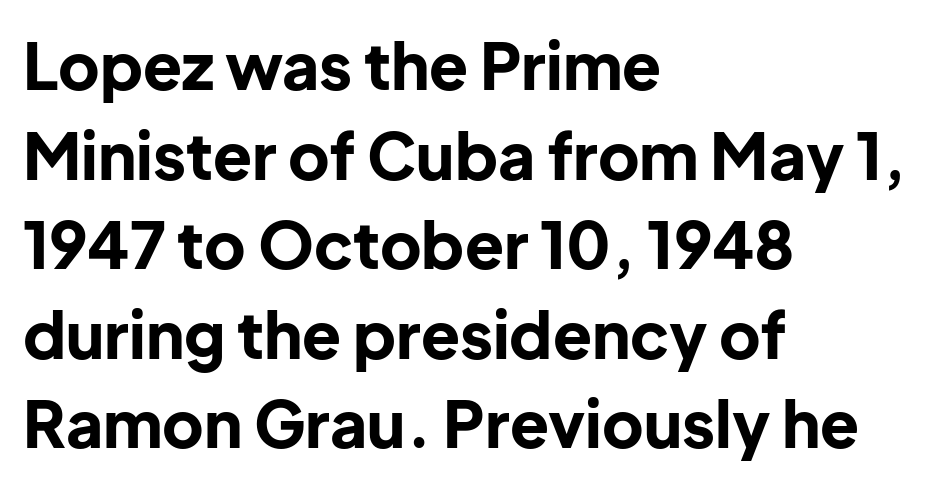
Regular leading. Each glyph is drawn with heavy, bold strokes. A classic flush-left, rag-right setting is used for this passage. Look at the tracking — it's just the regular setting, nothing added. Words float on clear page, feet unadorned. Characters remain perfectly vertical along every line.
